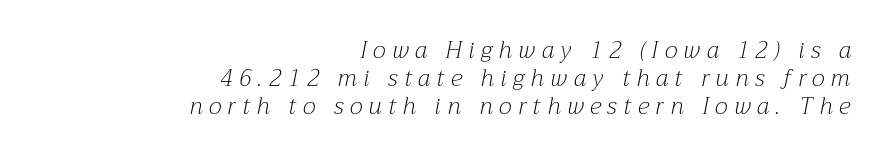
Q: Is the text bold? A: No.
Q: Is the text italic (slanted)? A: Yes, it leans right by about 12 degrees.
Q: Is the text underlined? A: No.
Q: How is the paragraph aligned? A: Right-aligned.
Q: Is the spacing between letters normal or unusually wide? A: Unusually wide.
